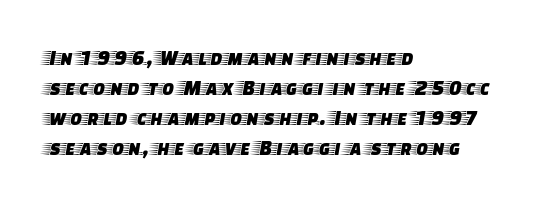
Decoration check: the copy has no underline. The line-height multiplier appears to be the usual default. In CSS terms this would be text-align: left. Words appear dense and cohesive because spacing is normal.
